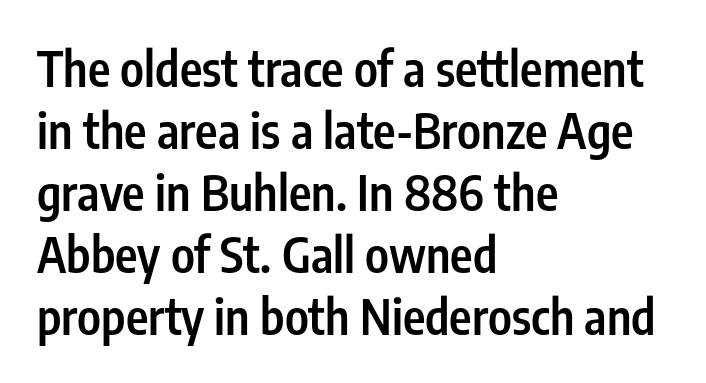
{"serif": "no", "italic": "no", "bold": "semi", "weight": "semibold", "width": "condensed", "stroke_contrast": "low", "x_height": "medium", "monospaced": "no", "underline": "no", "align": "left", "line_spacing": "normal", "line_spacing_ratio": 1.29, "letter_spacing": "normal", "letter_spacing_em": 0.0, "glyph_px": 48}
